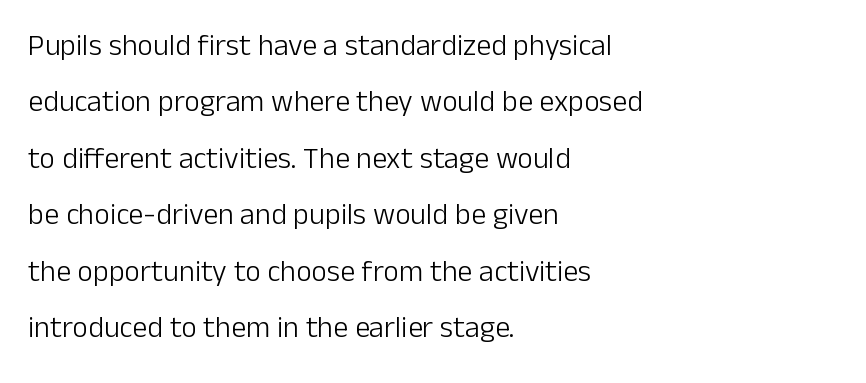
{"serif": "no", "italic": "no", "bold": "no", "weight": "light", "width": "normal", "stroke_contrast": "low", "x_height": "medium", "monospaced": "no", "underline": "no", "align": "left", "line_spacing_ratio": 1.88, "letter_spacing": "normal", "letter_spacing_em": 0.0, "glyph_px": 30}
